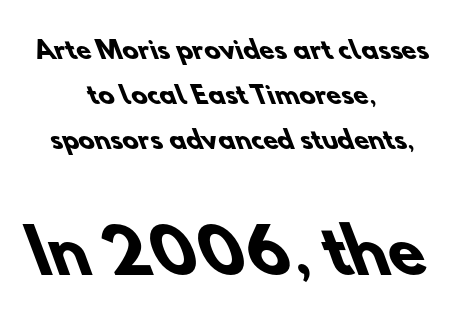
These two chunks differ in scale, with the bottom chunk taking the larger measure. You could not count columns in this text — the font is proportionally spaced. Characters follow at the spacing the type designer built in. Each line is balanced around a shared central axis. Anything drawn beneath the words? Only blank space. A typesetter would label this face a sans.
